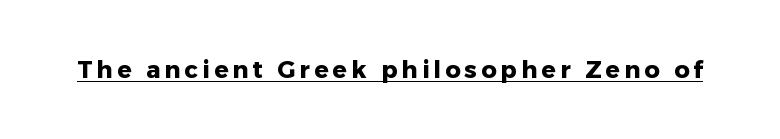
The string is rendered with underlining switched on. The face used here has the dense, thick strokes of a bold. This is roman type, the default non-slanted kind.
